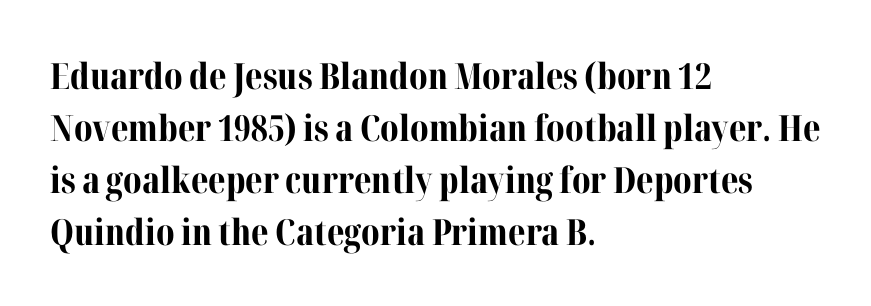
The image shows 36 px bold serif type, upright; set left-aligned, normal line spacing (1.44x), normal letter spacing, not underlined; medium stroke contrast and a medium x-height.
